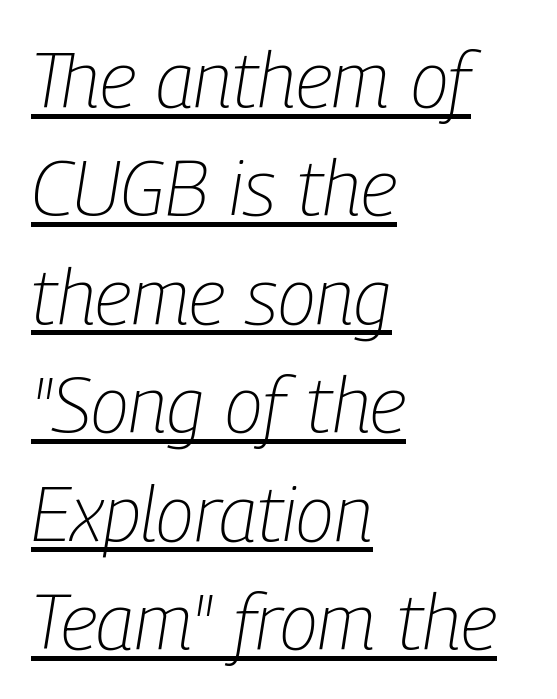
Q: Is the text bold? A: No.
Q: Is the text italic (slanted)? A: Yes, it leans right by about 9 degrees.
Q: Is the text underlined? A: Yes.
Q: How is the paragraph aligned? A: Left-aligned.
Q: Is the spacing between letters normal or unusually wide? A: Normal.
Q: Is the spacing between lines tight, normal or loose? A: Normal.
Q: Width (condensed, normal, or wide)? A: Condensed.
Q: Stroke contrast? A: Low.
Q: x-height? A: Medium.
Q: Monospaced? A: No.
